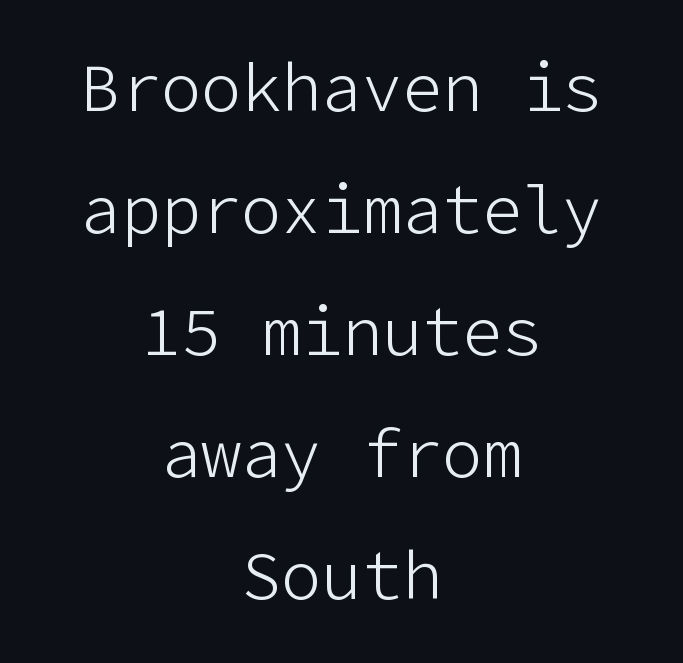
Regarding serifs, this sample does without them. Line starts and ends both wander, symmetrically. The space beneath each line is pristine and unruled. No extra tracking has been applied to these lines.
